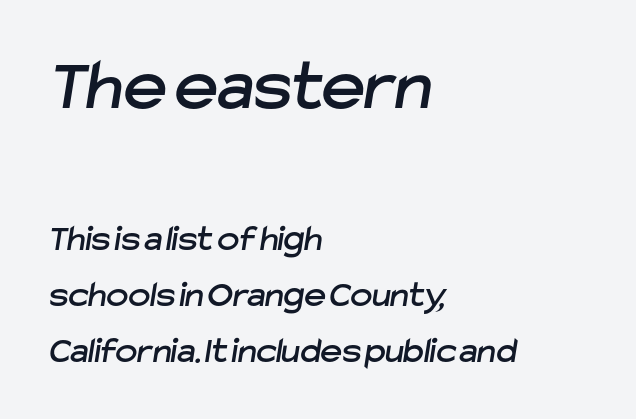
Q: Is the typeface a serif or a sans-serif typeface? A: Sans-serif.
Q: Is the text underlined? A: No.
Q: How is the paragraph aligned? A: Left-aligned.
Q: Is the spacing between letters normal or unusually wide? A: Normal.
Q: Is the spacing between lines tight, normal or loose? A: Normal.
Q: Which block of text is set in a larger size, the first (top) or the second (bottom)? A: The first (top) one.
Q: Width (condensed, normal, or wide)? A: Normal.
Q: Stroke contrast? A: Low.
Q: x-height? A: Medium.
Q: Monospaced? A: No.
